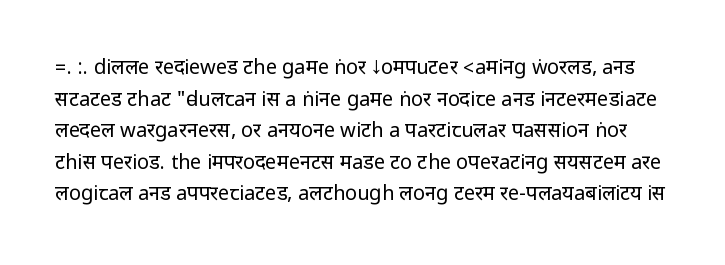
The image shows 20 px text type, upright; set normal line spacing (1.58x), normal letter spacing, not underlined.
